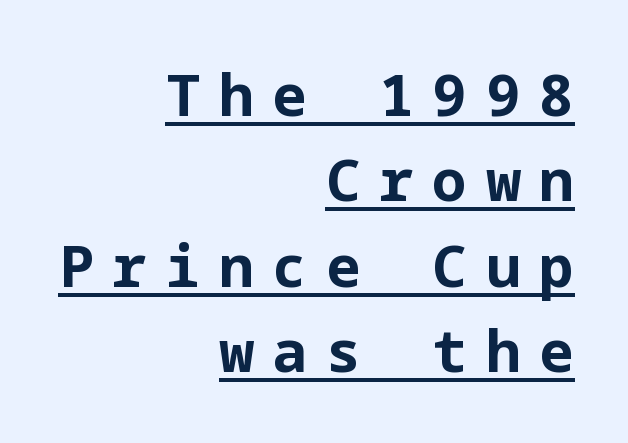
Check the space under the baseline: a stroke is drawn there. Serif or sans? Sans — the stroke terminals are bare. Rendered with straight, roman letterforms. Leftover space on each line is placed entirely before the opening word.
